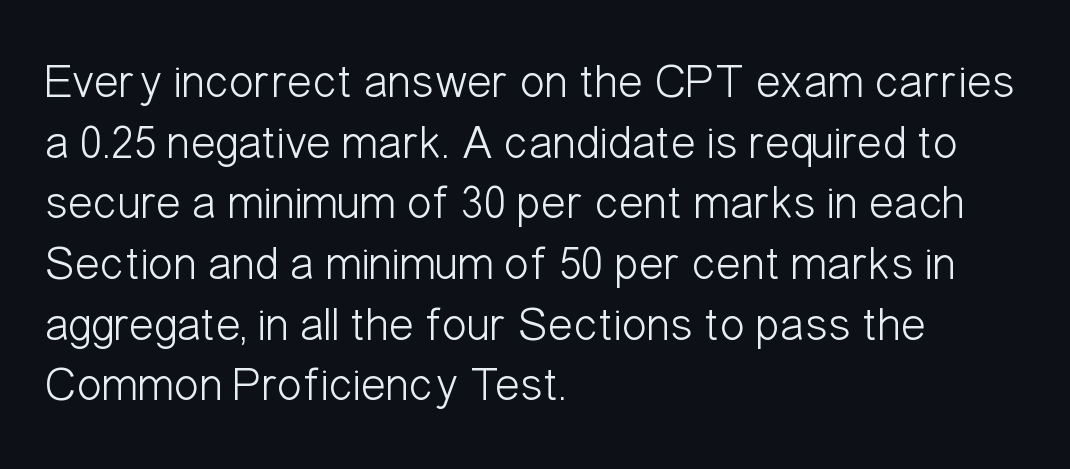
Q: Is the text bold? A: No.
Q: Is the text italic (slanted)? A: No, it is upright.
Q: Is the typeface a serif or a sans-serif typeface? A: Sans-serif.
Q: Is the text underlined? A: No.
Q: How is the paragraph aligned? A: Left-aligned.
Q: Is the spacing between letters normal or unusually wide? A: Normal.
Q: Is the spacing between lines tight, normal or loose? A: Normal.
Q: Width (condensed, normal, or wide)? A: Condensed.
Q: Stroke contrast? A: Low.
Q: x-height? A: Medium.
Q: Monospaced? A: No.
